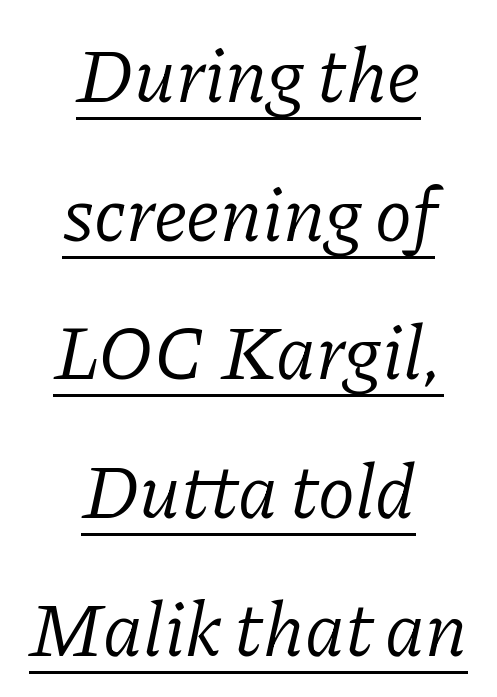
{"serif": "yes", "italic": "yes", "lean": "right", "slant_degrees": 11, "bold": "no", "weight": "light", "width": "normal", "stroke_contrast": "low", "x_height": "medium", "monospaced": "no", "underline": "yes", "align": "center", "line_spacing_ratio": 1.8, "letter_spacing": "normal", "letter_spacing_em": 0.0, "glyph_px": 77}
